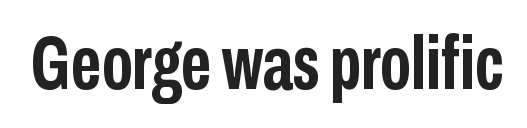
{"serif": "no", "italic": "no", "bold": "yes", "weight": "semibold", "width": "condensed", "stroke_contrast": "low", "x_height": "medium", "monospaced": "no", "underline": "no", "letter_spacing": "normal", "letter_spacing_em": 0.0, "glyph_px": 75}
